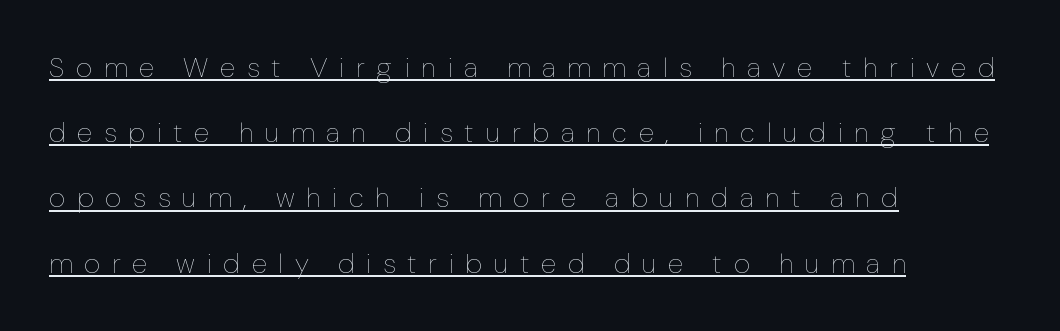
The image shows 28 px thin type, upright; set left-aligned, loose line spacing (2.33x), unusually wide letter spacing (+0.42 em), underlined; low stroke contrast and a medium x-height.
